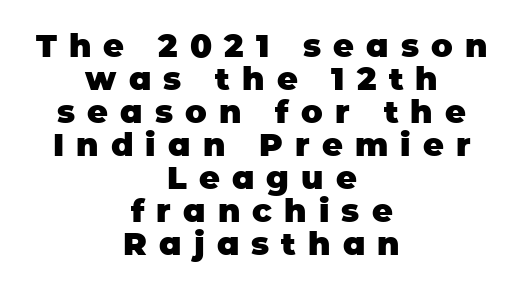
Q: Is the text bold? A: Yes.
Q: Is the text italic (slanted)? A: No, it is upright.
Q: Is the typeface a serif or a sans-serif typeface? A: Sans-serif.
Q: Is the text underlined? A: No.
Q: How is the paragraph aligned? A: Centered.
Q: Is the spacing between letters normal or unusually wide? A: Unusually wide.
Q: Is the spacing between lines tight, normal or loose? A: Tight.
Q: Width (condensed, normal, or wide)? A: Normal.
Q: Stroke contrast? A: Low.
Q: x-height? A: Large.
Q: Monospaced? A: No.
